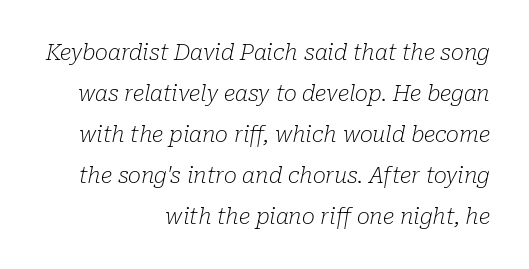
The image shows 22 px text type, italic (leaning right); set right-aligned, line spacing 1.86x, normal letter spacing, not underlined.
